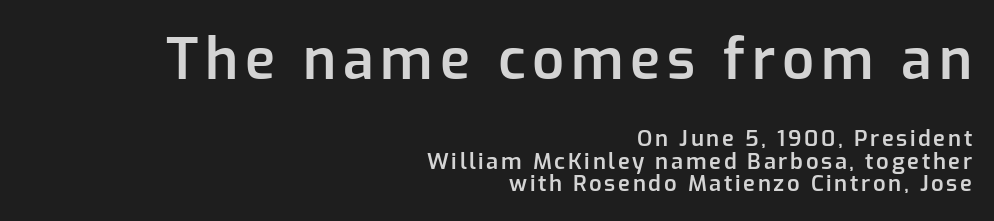
The image shows 56 px semibold sans-serif type, upright; set right-aligned, tight line spacing (1.01x), not underlined; the first (top) block is 2.55x larger; low stroke contrast and a medium x-height.
